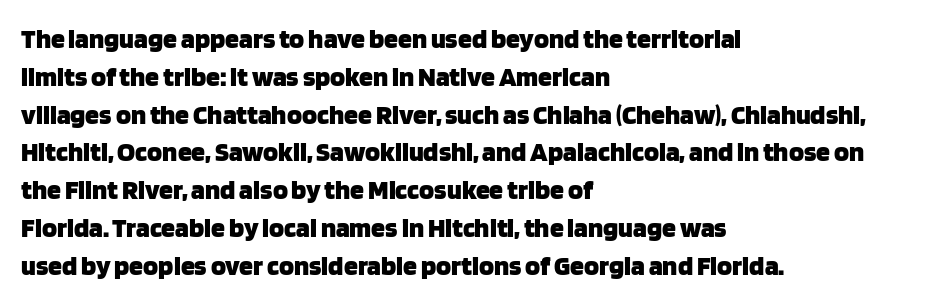
This sample has the flowing, uneven cadence of proportional lettering. The area under the type is left untouched. Caption: standard tracking, unaltered. To sum up the face: it is a sans, with no serifs. Each line starts at the same left margin while the right side varies. Quick note: interline space is typical.
